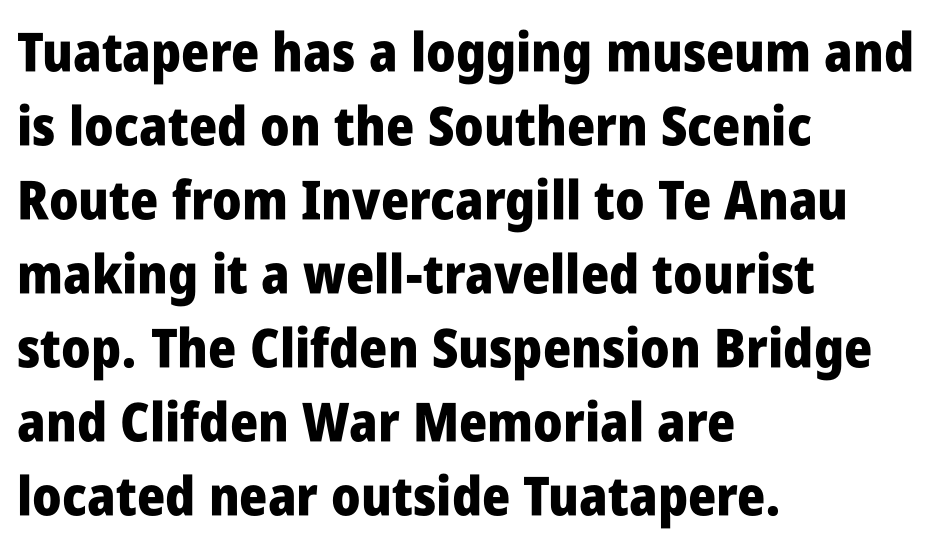
Q: Is the text bold? A: Yes.
Q: Is the text italic (slanted)? A: No, it is upright.
Q: Is the typeface a serif or a sans-serif typeface? A: Sans-serif.
Q: Is the text underlined? A: No.
Q: How is the paragraph aligned? A: Left-aligned.
Q: Is the spacing between letters normal or unusually wide? A: Normal.
Q: Is the spacing between lines tight, normal or loose? A: Normal.
Q: Width (condensed, normal, or wide)? A: Condensed.
Q: Stroke contrast? A: Low.
Q: x-height? A: Large.
Q: Monospaced? A: No.
